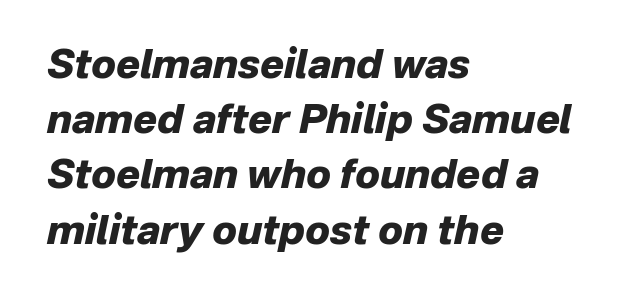
Strong, thick strokes mark this as bold type. The passage shown has conventional tracking throughout. Rule under the text: the space is simply empty. Whoever set this chose a conventional vertical rhythm. The lines are quadded left. Here the designer chose a conventional face with non-uniform glyph widths.
